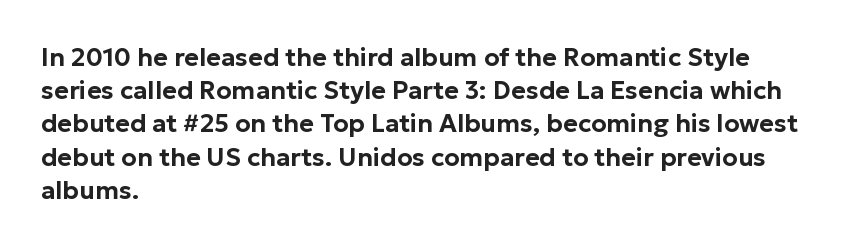
{"italic": "no", "underline": "no", "align": "left", "line_spacing": "normal", "line_spacing_ratio": 1.33, "letter_spacing": "normal", "letter_spacing_em": 0.0, "glyph_px": 25}
